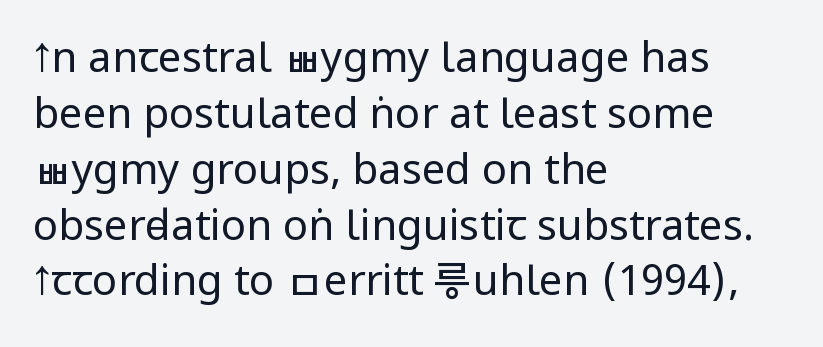
The image shows 42 px regular-weight, condensed sans-serif type, upright; set left-aligned, normal line spacing (1.33x), normal letter spacing, not underlined; low stroke contrast.
